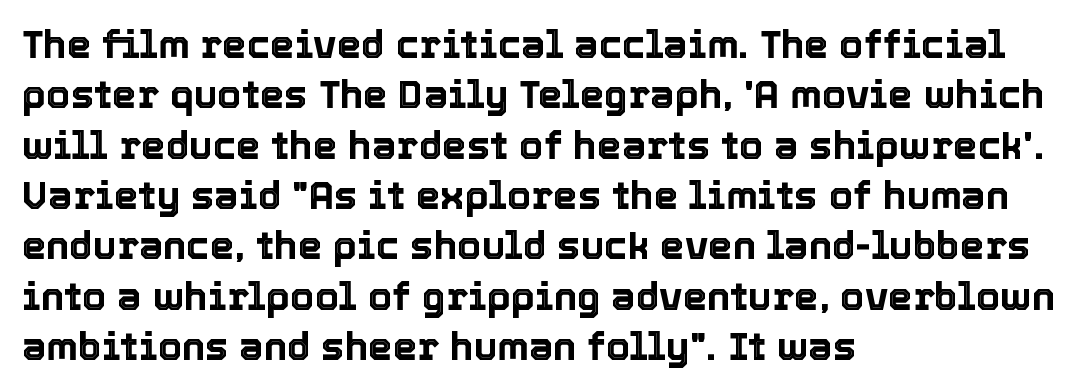
Q: Is the text italic (slanted)? A: No, it is upright.
Q: Is the text underlined? A: No.
Q: How is the paragraph aligned? A: Left-aligned.
Q: Is the spacing between letters normal or unusually wide? A: Normal.
Q: Is the spacing between lines tight, normal or loose? A: Normal.
Q: Width (condensed, normal, or wide)? A: Normal.
Q: x-height? A: Medium.
Q: Monospaced? A: No.
